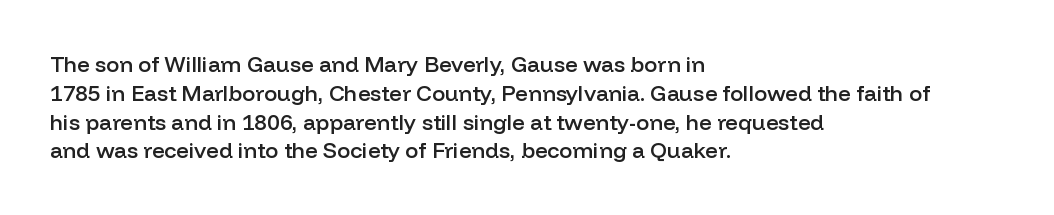
{"italic": "no", "bold": "semi", "underline": "no", "align": "left", "line_spacing": "normal", "line_spacing_ratio": 1.31, "letter_spacing": "normal", "letter_spacing_em": 0.0, "glyph_px": 22}
